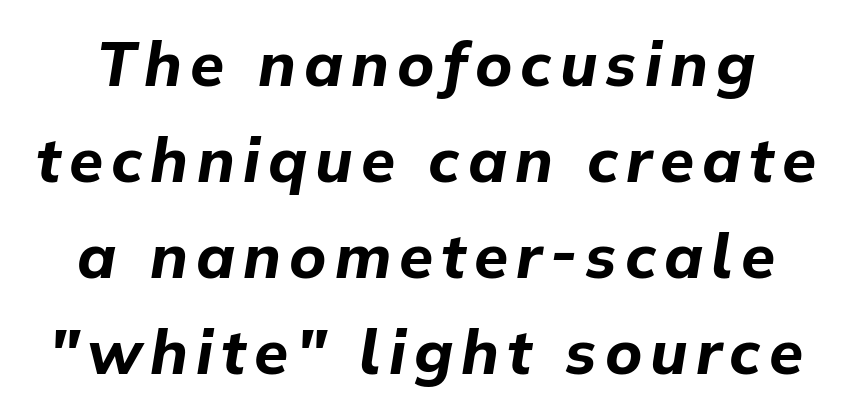
{"italic": "yes", "lean": "right", "slant_degrees": 9, "bold": "yes", "weight": "bold", "width": "normal", "stroke_contrast": "low", "x_height": "medium", "monospaced": "no", "underline": "no", "line_spacing": "normal", "line_spacing_ratio": 1.55, "glyph_px": 62}
